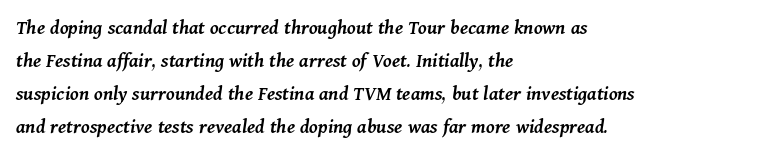
The image shows 21 px text type, italic (leaning right); set left-aligned, normal line spacing (1.57x), normal letter spacing, not underlined.
